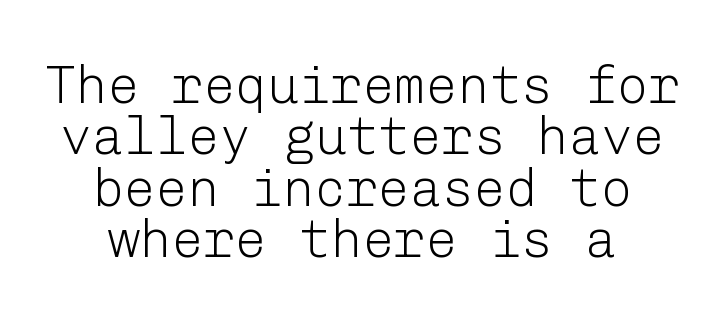
{"serif": "no", "italic": "no", "bold": "no", "weight": "light", "width": "normal", "stroke_contrast": "low", "x_height": "medium", "underline": "no", "align": "center", "line_spacing": "tight", "line_spacing_ratio": 0.97, "letter_spacing": "normal", "letter_spacing_em": 0.0, "glyph_px": 53}
